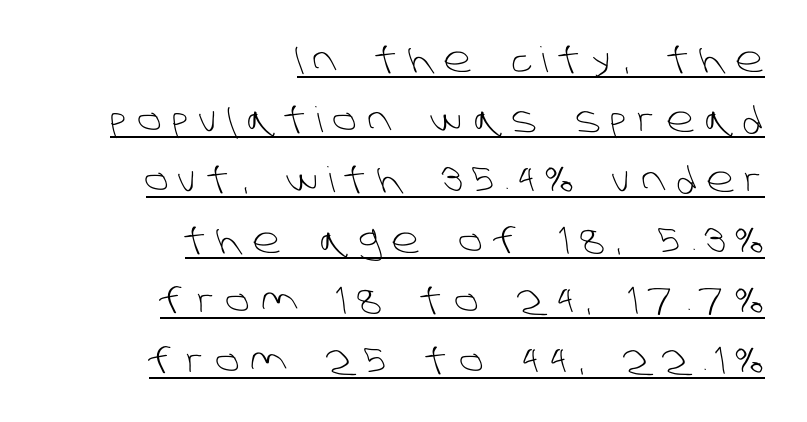
The image shows 35 px light sans-serif type; set right-aligned, line spacing 1.72x, unusually wide letter spacing (+0.3 em), underlined; low stroke contrast and a large x-height.
